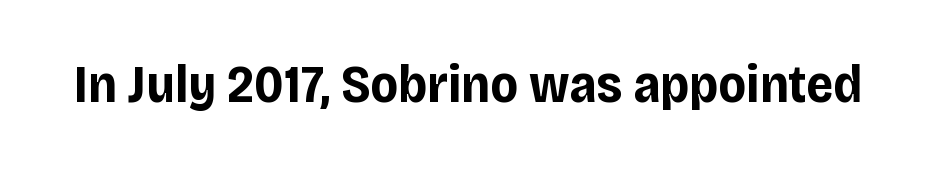
Q: Is the text bold? A: Yes.
Q: Is the text italic (slanted)? A: No, it is upright.
Q: Is the typeface a serif or a sans-serif typeface? A: Sans-serif.
Q: Is the text underlined? A: No.
Q: Is the spacing between letters normal or unusually wide? A: Normal.
Q: Width (condensed, normal, or wide)? A: Normal.
Q: Stroke contrast? A: Low.
Q: x-height? A: Large.
Q: Monospaced? A: No.
